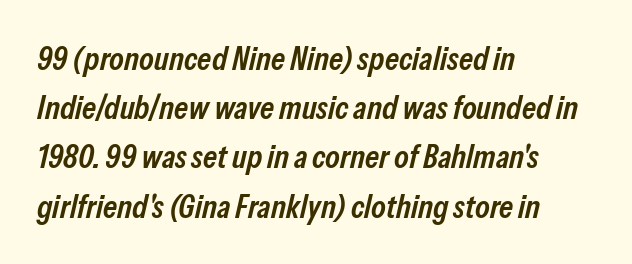
Q: Is the text bold? A: Semi-bold.
Q: Is the text italic (slanted)? A: Yes, it leans right by about 13 degrees.
Q: Is the text underlined? A: No.
Q: How is the paragraph aligned? A: Left-aligned.
Q: Is the spacing between letters normal or unusually wide? A: Normal.
Q: Is the spacing between lines tight, normal or loose? A: Normal.
Q: Width (condensed, normal, or wide)? A: Condensed.
Q: Stroke contrast? A: Low.
Q: x-height? A: Medium.
Q: Monospaced? A: No.
